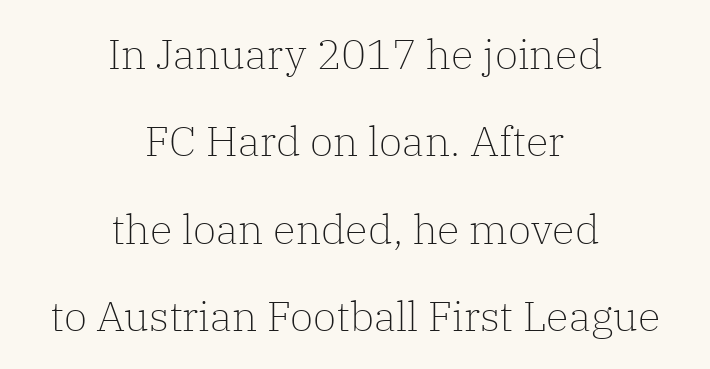
The image shows 42 px light serif type, upright; set centered, loose line spacing (2.08x), normal letter spacing, not underlined; low stroke contrast and a medium x-height.
